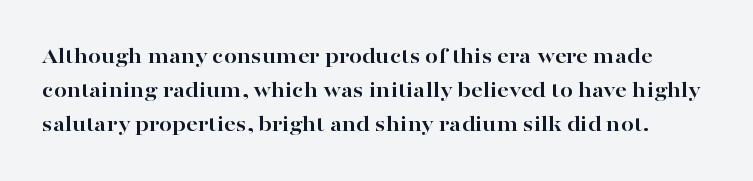
{"italic": "no", "bold": "yes", "underline": "no", "line_spacing": "normal", "line_spacing_ratio": 1.47, "letter_spacing": "normal", "letter_spacing_em": 0.0, "glyph_px": 23}
